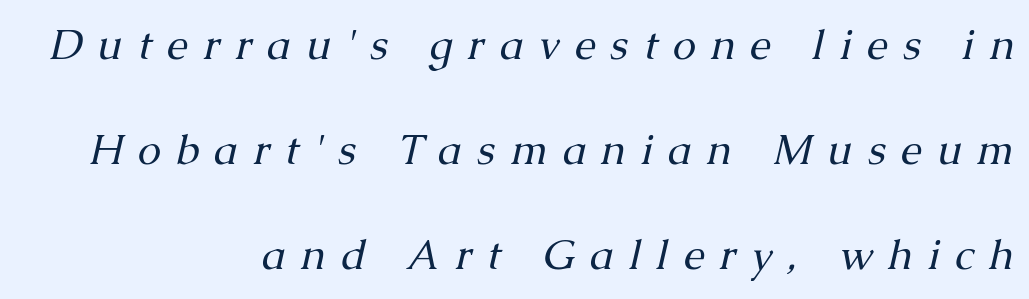
Observe the lean: these are italic letterforms. This rendering uses right alignment, leaving the left contour irregular. The space directly below the letters is spotless. Heft: none added — not bold. Leading: increased.
